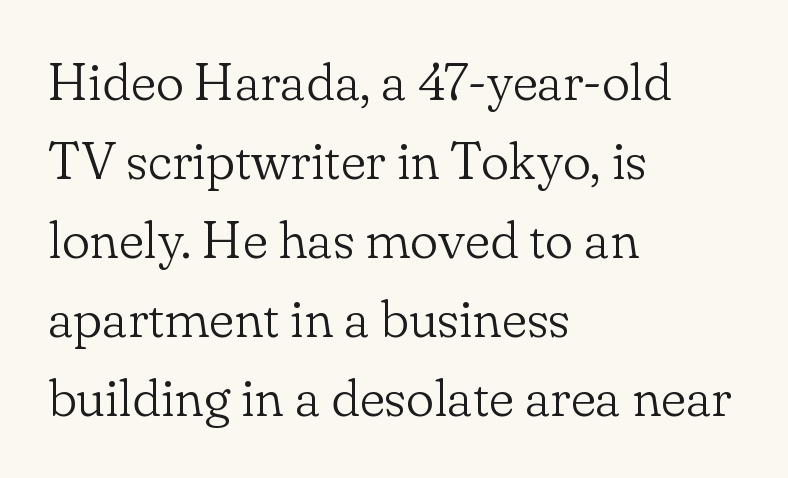
Q: Is the text bold? A: No.
Q: Is the text italic (slanted)? A: No, it is upright.
Q: Is the typeface a serif or a sans-serif typeface? A: Serif.
Q: Is the text underlined? A: No.
Q: How is the paragraph aligned? A: Left-aligned.
Q: Is the spacing between letters normal or unusually wide? A: Normal.
Q: Is the spacing between lines tight, normal or loose? A: Normal.
Q: Width (condensed, normal, or wide)? A: Normal.
Q: Stroke contrast? A: Low.
Q: x-height? A: Small.
Q: Monospaced? A: No.
